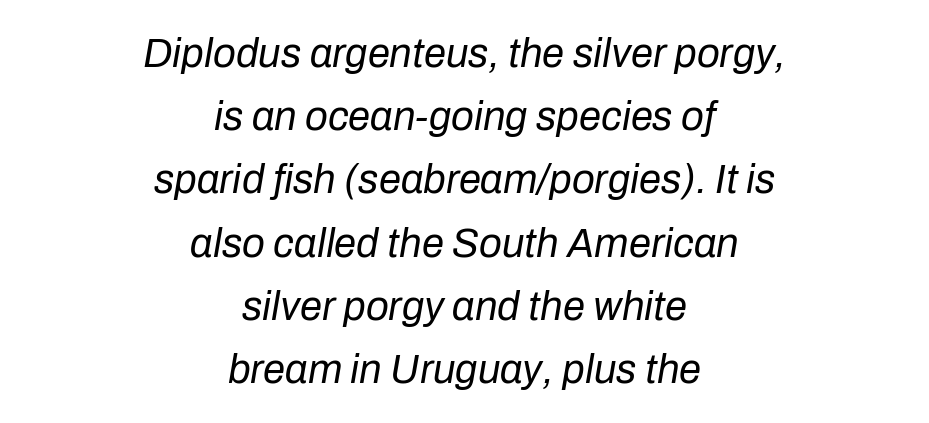
The font's italic variant was chosen for this text. Think standard paragraph weight, or any step lighter than that. The passage shown stacks its lines at a standard gap. Layout note: lines centered. The horizontal fit of the characters is conventional and even.
